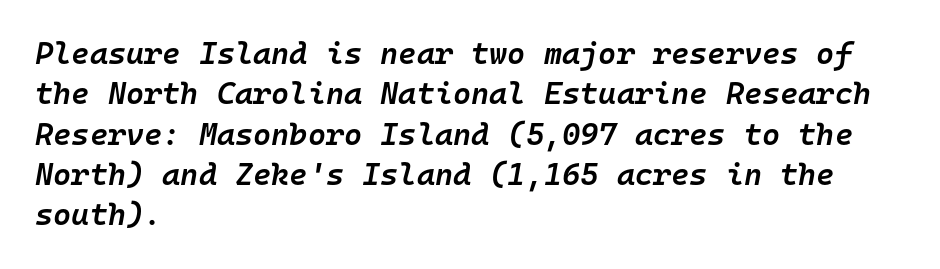
The image shows 31 px semibold type, italic (leaning right), monospaced; set left-aligned, normal line spacing (1.3x), normal letter spacing, not underlined; low stroke contrast and a medium x-height.
